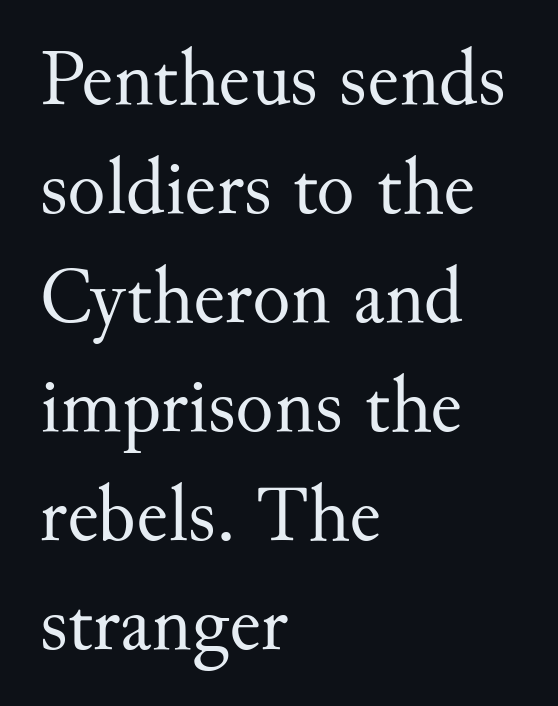
The image shows 79 px regular-weight serif type, upright; set left-aligned, normal line spacing (1.38x), normal letter spacing, not underlined; medium stroke contrast and a small x-height.
